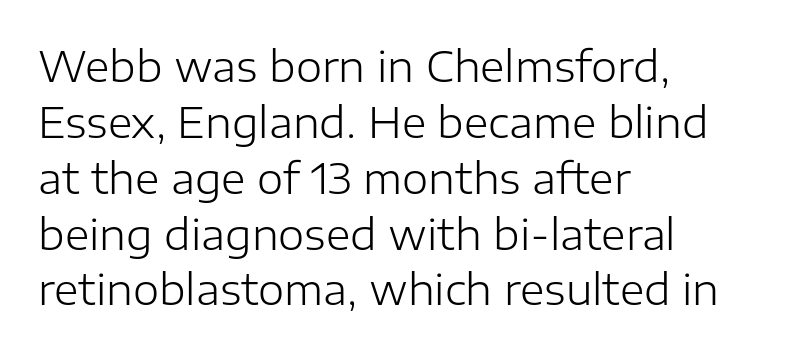
The image shows 42 px light sans-serif type, upright; set left-aligned, normal line spacing (1.33x), normal letter spacing, not underlined; low stroke contrast and a medium x-height.
